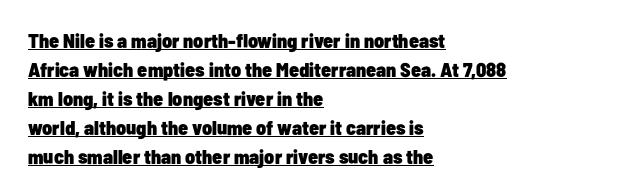
{"italic": "no", "bold": "yes", "underline": "yes", "align": "left", "line_spacing": "normal", "line_spacing_ratio": 1.45, "letter_spacing": "normal", "letter_spacing_em": 0.0, "glyph_px": 20}
